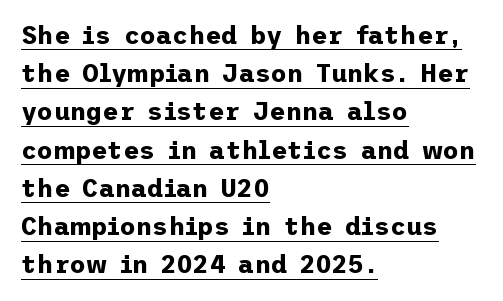
The image shows 25 px bold type, upright; set left-aligned, normal line spacing (1.53x), normal letter spacing, underlined.
